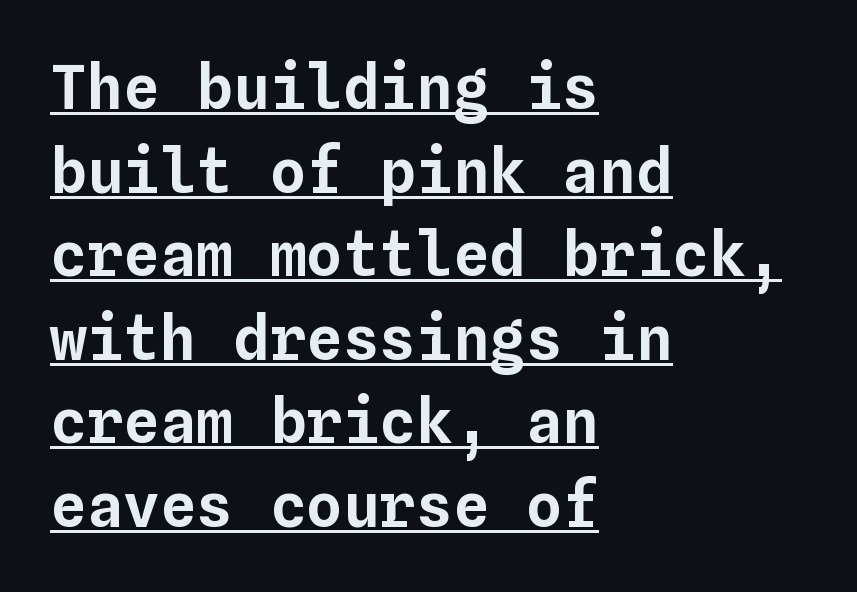
The image shows 61 px text type, upright, monospaced; set left-aligned, normal line spacing (1.37x), normal letter spacing, underlined; low stroke contrast and a medium x-height.
